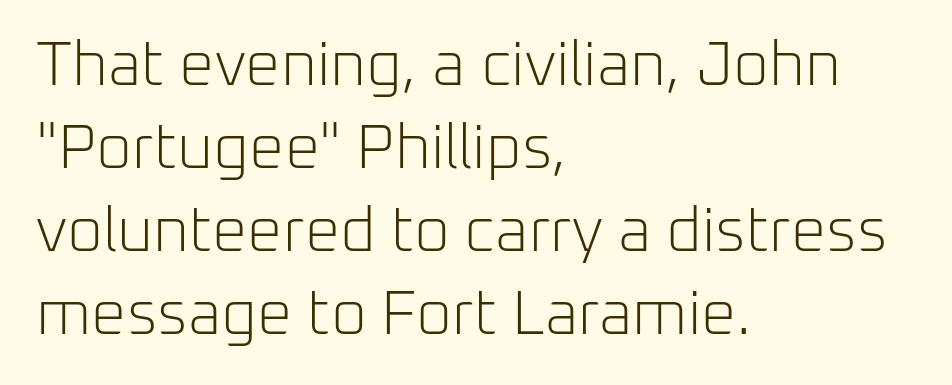
{"serif": "no", "italic": "no", "bold": "no", "weight": "light", "width": "normal", "stroke_contrast": "low", "x_height": "medium", "monospaced": "no", "underline": "no", "align": "left", "line_spacing": "normal", "line_spacing_ratio": 1.34, "letter_spacing": "normal", "letter_spacing_em": 0.0, "glyph_px": 62}
